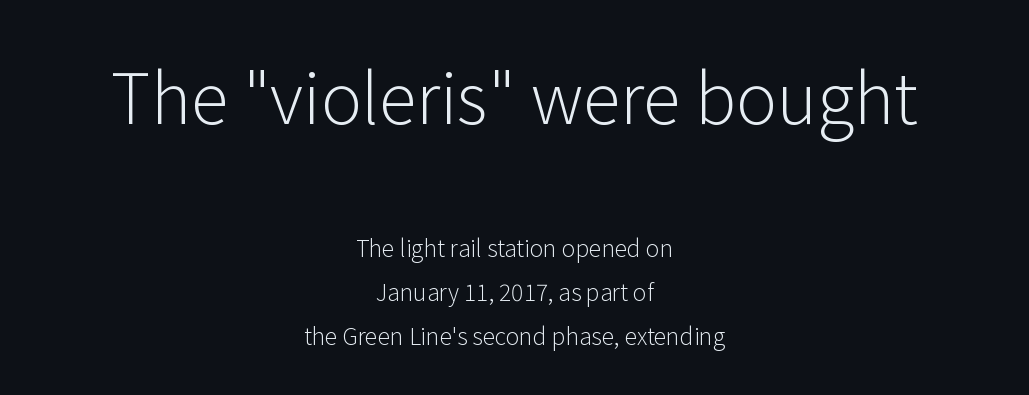
{"serif": "no", "italic": "no", "bold": "no", "weight": "light", "width": "normal", "stroke_contrast": "low", "x_height": "medium", "monospaced": "no", "underline": "no", "align": "center", "line_spacing": "loose", "line_spacing_ratio": 1.91, "letter_spacing": "normal", "letter_spacing_em": 0.0, "larger_block": "first", "size_ratio": 3.0, "glyph_px": 69}
